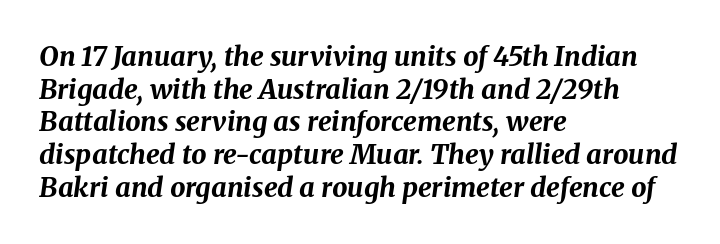
This rendering leaves character spacing at its baseline value. Looking at the ascenders, they clearly lean. Left-aligned paragraph, ragged on the right. Students, this is bold: see how much ink each stroke carries. Each row of text sits above clean, open space.
